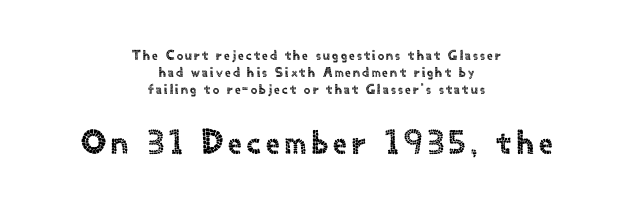
Q: Is the text italic (slanted)? A: No, it is upright.
Q: Is the typeface a serif or a sans-serif typeface? A: Sans-serif.
Q: Is the text underlined? A: No.
Q: How is the paragraph aligned? A: Centered.
Q: Which block of text is set in a larger size, the first (top) or the second (bottom)? A: The second (bottom) one.
Q: Width (condensed, normal, or wide)? A: Normal.
Q: x-height? A: Small.
Q: Monospaced? A: No.
